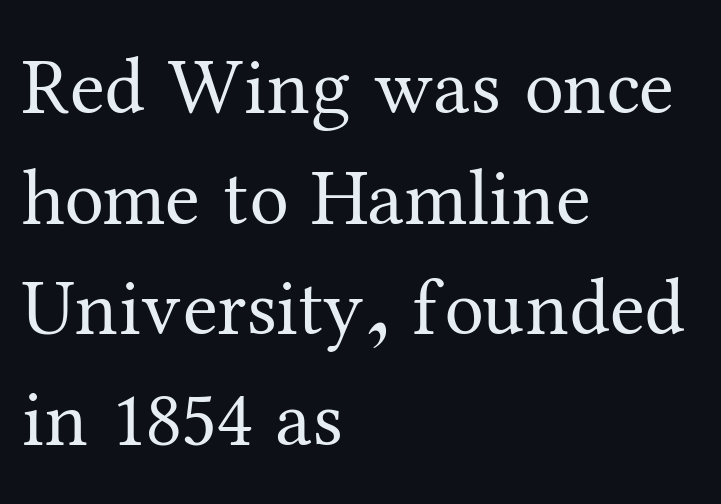
Posture: straight, roman, zero tilt. Note the varied advance widths — an 'i' is clearly narrower than an 'm'. The tracking reads as untouched default to a designer's eye. Type without underlining. Is there much room between lines? A standard amount, neither cramped nor airy.
